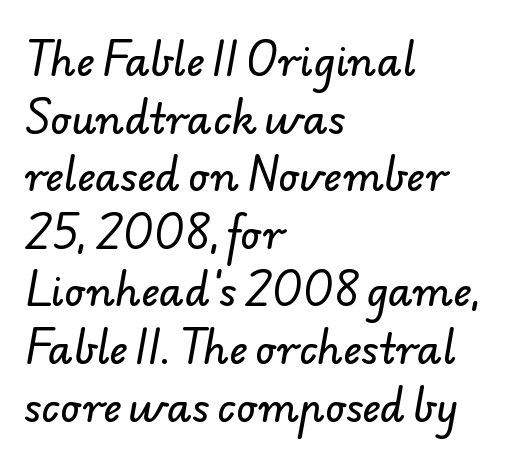
The image shows 40 px sans-serif type; set left-aligned, normal line spacing (1.44x), normal letter spacing, not underlined; low stroke contrast and a small x-height.
